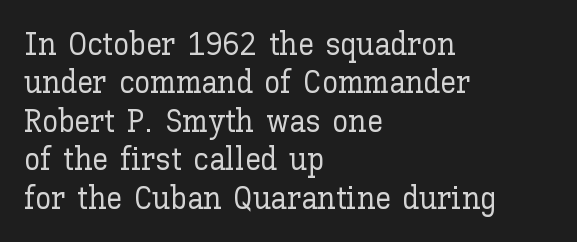
{"italic": "no", "width": "normal", "stroke_contrast": "low", "x_height": "medium", "monospaced": "no", "underline": "no", "align": "left", "line_spacing_ratio": 1.2, "letter_spacing": "normal", "letter_spacing_em": 0.0, "glyph_px": 32}
